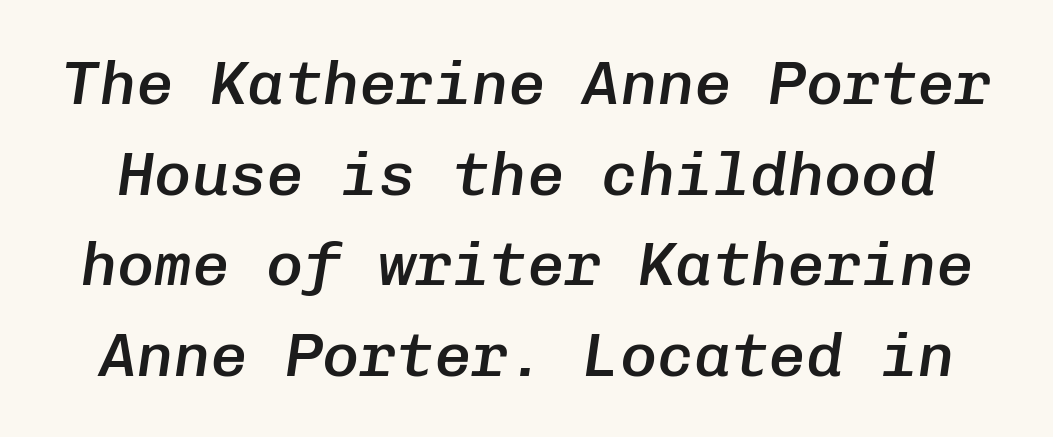
{"italic": "yes", "lean": "right", "slant_degrees": 8, "bold": "semi", "weight": "semibold", "width": "normal", "stroke_contrast": "low", "x_height": "medium", "monospaced": "yes", "underline": "no", "line_spacing": "normal", "line_spacing_ratio": 1.46, "letter_spacing": "normal", "letter_spacing_em": 0.0, "glyph_px": 62}
